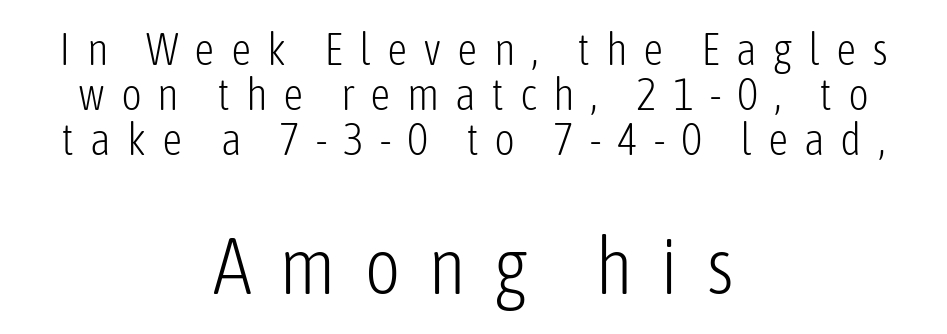
Q: Is the text bold? A: No.
Q: Is the text italic (slanted)? A: No, it is upright.
Q: Is the typeface a serif or a sans-serif typeface? A: Sans-serif.
Q: Is the text underlined? A: No.
Q: How is the paragraph aligned? A: Centered.
Q: Is the spacing between letters normal or unusually wide? A: Unusually wide.
Q: Is the spacing between lines tight, normal or loose? A: Tight.
Q: Which block of text is set in a larger size, the first (top) or the second (bottom)? A: The second (bottom) one.
Q: Width (condensed, normal, or wide)? A: Condensed.
Q: Stroke contrast? A: Low.
Q: x-height? A: Medium.
Q: Monospaced? A: No.
